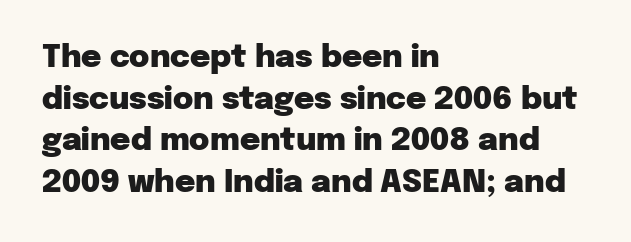
{"serif": "no", "italic": "no", "bold": "yes", "weight": "heavy", "width": "normal", "stroke_contrast": "low", "x_height": "medium", "monospaced": "no", "underline": "no", "align": "left", "line_spacing": "normal", "line_spacing_ratio": 1.34, "letter_spacing": "normal", "letter_spacing_em": 0.0, "glyph_px": 31}
